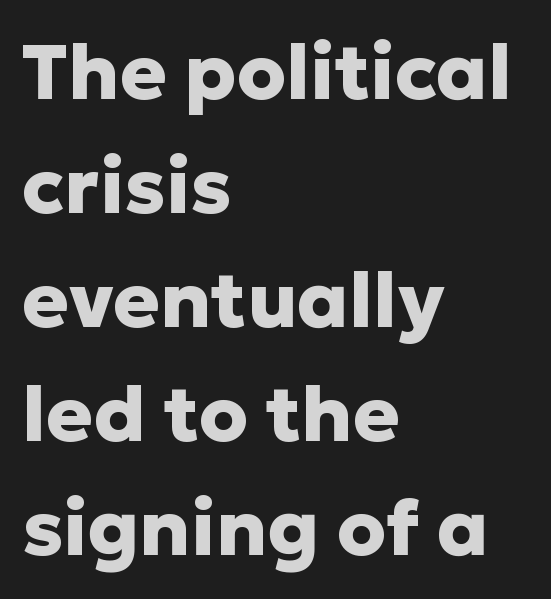
The typography opts for an upright posture over an oblique one. The designer went with a sans here, leaving each stem footless. This sample uses plain, unmodified letter spacing. The space directly below the letters is spotless. Quick note: interline space is typical.
